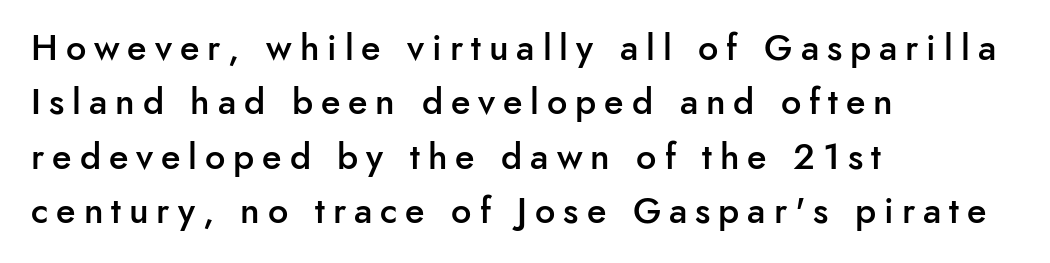
Q: Is the text bold? A: Semi-bold.
Q: Is the text italic (slanted)? A: No, it is upright.
Q: Is the typeface a serif or a sans-serif typeface? A: Sans-serif.
Q: Is the text underlined? A: No.
Q: How is the paragraph aligned? A: Left-aligned.
Q: Is the spacing between letters normal or unusually wide? A: Unusually wide.
Q: Is the spacing between lines tight, normal or loose? A: Normal.
Q: Width (condensed, normal, or wide)? A: Normal.
Q: Stroke contrast? A: Low.
Q: x-height? A: Small.
Q: Monospaced? A: No.
